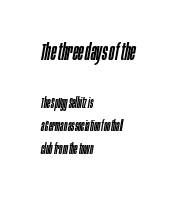
The image shows 23 px text type, italic (leaning right); set left-aligned, normal line spacing (1.61x), normal letter spacing, not underlined; the first (top) block is 1.64x larger.
